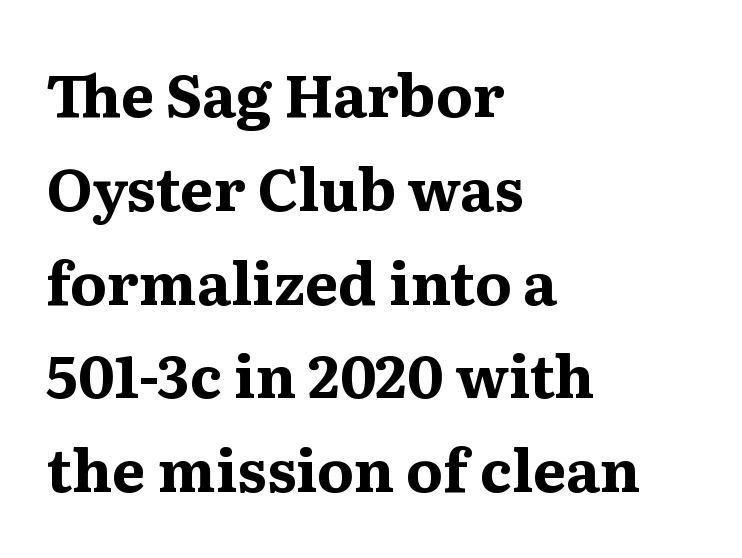
The image shows 59 px bold serif type, upright; set left-aligned, normal line spacing (1.59x), normal letter spacing, not underlined; medium stroke contrast and a medium x-height.
